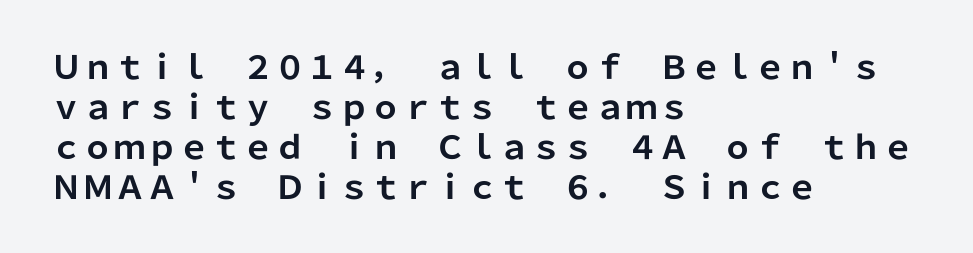
{"serif": "no", "italic": "no", "bold": "yes", "weight": "bold", "width": "normal", "stroke_contrast": "low", "x_height": "medium", "monospaced": "no", "underline": "no", "align": "left", "line_spacing": "normal", "line_spacing_ratio": 1.25, "letter_spacing": "normal", "letter_spacing_em": 0.0, "glyph_px": 32}
